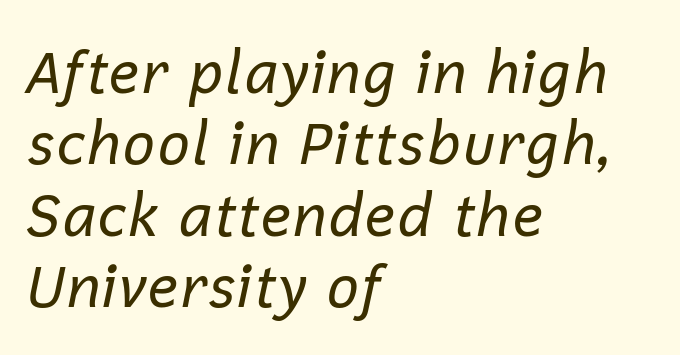
The image shows 58 px regular-weight type, italic (leaning right); set left-aligned, line spacing 1.23x, normal letter spacing, not underlined; low stroke contrast and a medium x-height.
